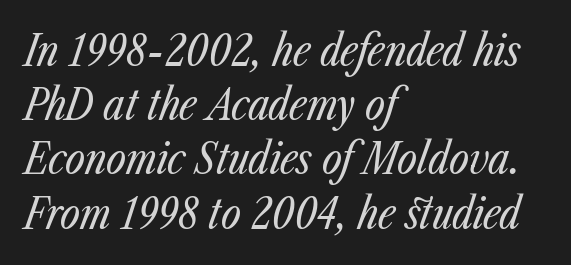
{"italic": "yes", "lean": "right", "slant_degrees": 23, "bold": "no", "weight": "regular", "width": "condensed", "stroke_contrast": "low", "x_height": "medium", "monospaced": "no", "underline": "no", "align": "left", "line_spacing": "normal", "line_spacing_ratio": 1.26, "letter_spacing": "normal", "letter_spacing_em": 0.0, "glyph_px": 43}
